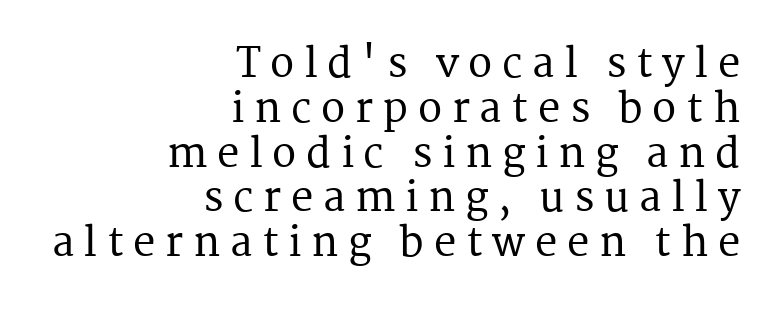
Q: Is the text italic (slanted)? A: No, it is upright.
Q: Is the typeface a serif or a sans-serif typeface? A: Serif.
Q: Is the text underlined? A: No.
Q: How is the paragraph aligned? A: Right-aligned.
Q: Is the spacing between letters normal or unusually wide? A: Unusually wide.
Q: Is the spacing between lines tight, normal or loose? A: Tight.
Q: Width (condensed, normal, or wide)? A: Normal.
Q: Stroke contrast? A: Medium.
Q: x-height? A: Medium.
Q: Monospaced? A: No.
